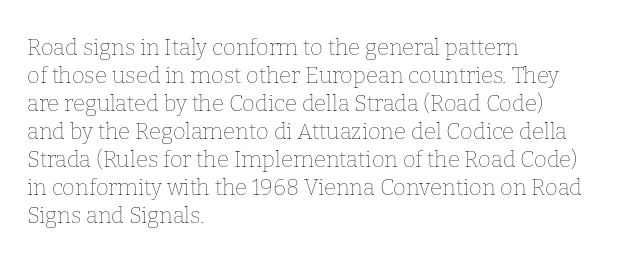
Q: Is the text bold? A: No.
Q: Is the text italic (slanted)? A: No, it is upright.
Q: Is the text underlined? A: No.
Q: How is the paragraph aligned? A: Left-aligned.
Q: Is the spacing between letters normal or unusually wide? A: Normal.
Q: Is the spacing between lines tight, normal or loose? A: Normal.
